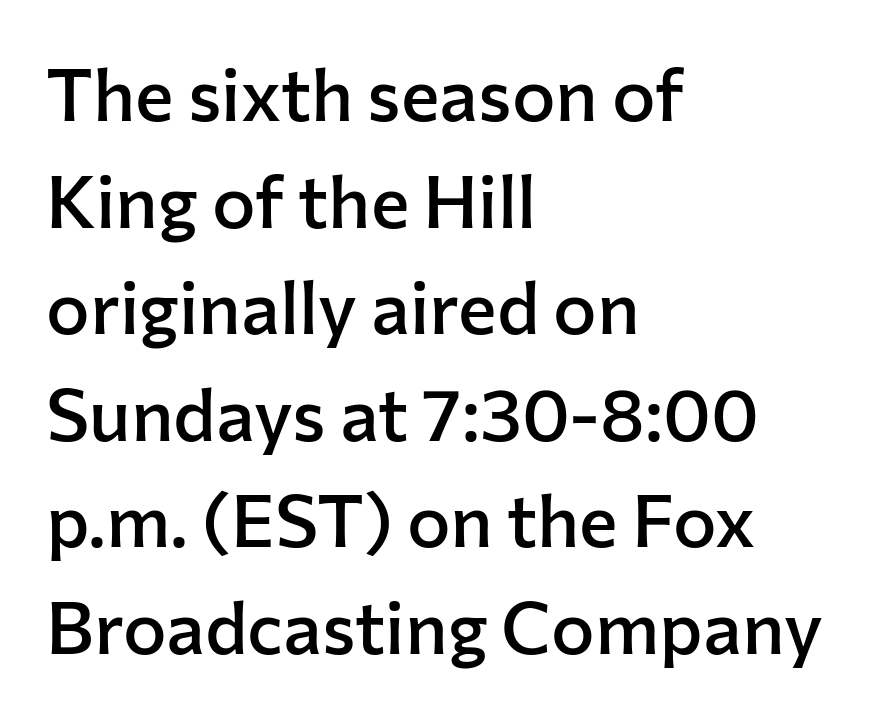
Character widths vary here, with narrow letters taking less room than wide ones. Reading down the column, the eye jumps a familiar distance to each next line. The lettering stays uniformly vertical, giving the passage a roman look. Descenders hang freely into open space. Every row of glyphs begins at an identical x-position on the left. Moderately thickened strokes mark this as semibold type.
